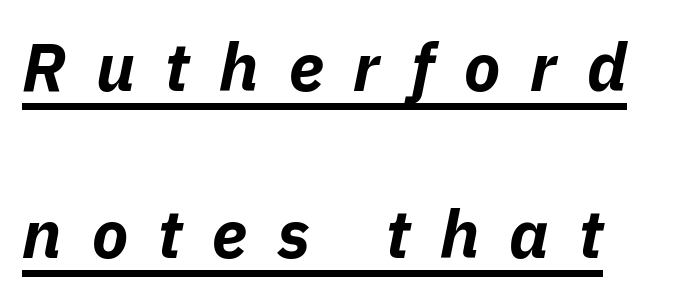
{"italic": "yes", "lean": "right", "slant_degrees": 11, "bold": "yes", "weight": "bold", "width": "normal", "stroke_contrast": "low", "x_height": "medium", "monospaced": "no", "underline": "yes", "align": "left", "line_spacing": "loose", "line_spacing_ratio": 2.49, "letter_spacing": "wide", "letter_spacing_em": 0.45, "glyph_px": 67}
